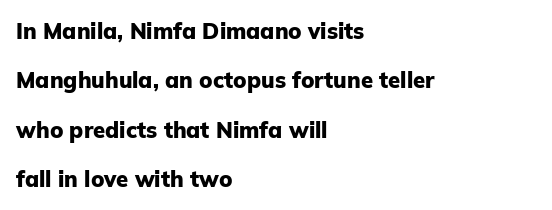
{"italic": "no", "bold": "yes", "underline": "no", "align": "left", "line_spacing": "loose", "line_spacing_ratio": 2.25, "letter_spacing": "normal", "letter_spacing_em": 0.0, "glyph_px": 22}
